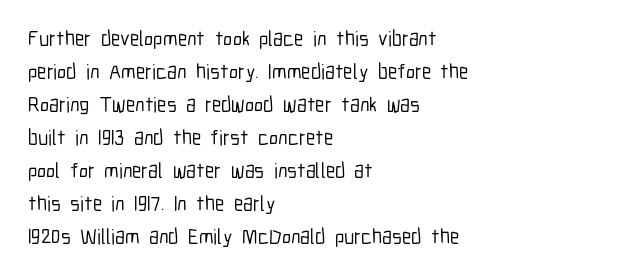
Q: Is the text italic (slanted)? A: No, it is upright.
Q: Is the text underlined? A: No.
Q: How is the paragraph aligned? A: Left-aligned.
Q: Is the spacing between letters normal or unusually wide? A: Normal.
Q: Is the spacing between lines tight, normal or loose? A: Normal.
